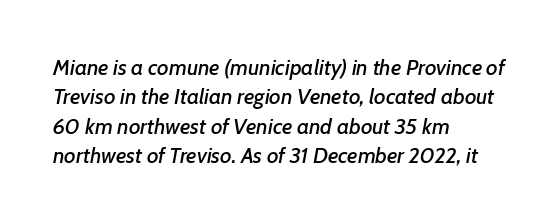
The image shows 22 px text type, italic (leaning right); set left-aligned, normal line spacing (1.34x), normal letter spacing, not underlined.
